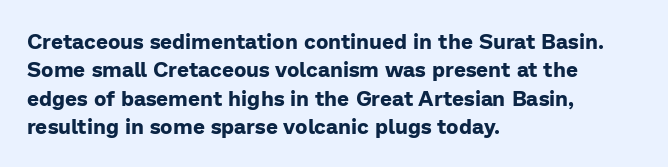
Q: Is the text bold? A: Yes.
Q: Is the text italic (slanted)? A: No, it is upright.
Q: Is the text underlined? A: No.
Q: How is the paragraph aligned? A: Left-aligned.
Q: Is the spacing between letters normal or unusually wide? A: Normal.
Q: Is the spacing between lines tight, normal or loose? A: Normal.
